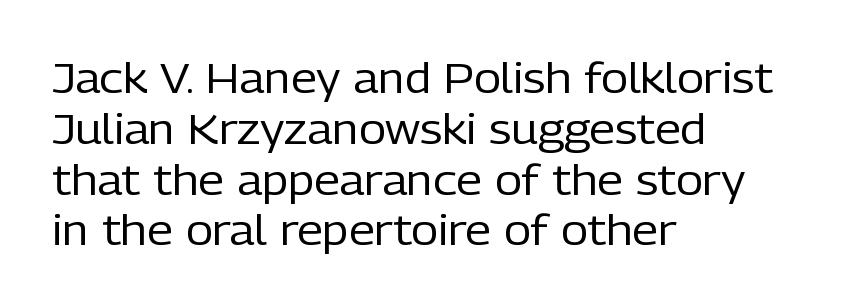
Letters rest on an invisible, unmarked baseline. On a weight scale, this lands at 450 or below. Here the designer chose a conventional face with non-uniform glyph widths. A classic flush-left, rag-right setting is used for this passage. Type style note: lacks serifs.
